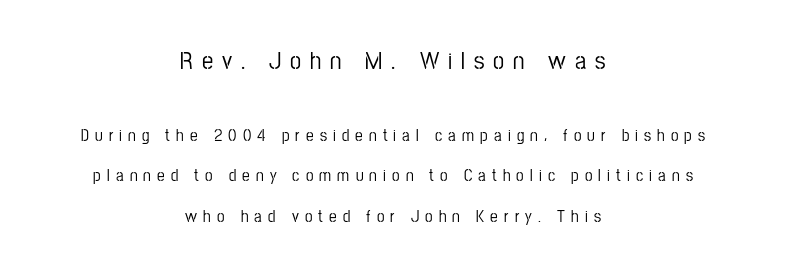
Q: Is the text italic (slanted)? A: No, it is upright.
Q: Is the text underlined? A: No.
Q: How is the paragraph aligned? A: Centered.
Q: Is the spacing between letters normal or unusually wide? A: Unusually wide.
Q: Is the spacing between lines tight, normal or loose? A: Loose.
Q: Which block of text is set in a larger size, the first (top) or the second (bottom)? A: The first (top) one.
